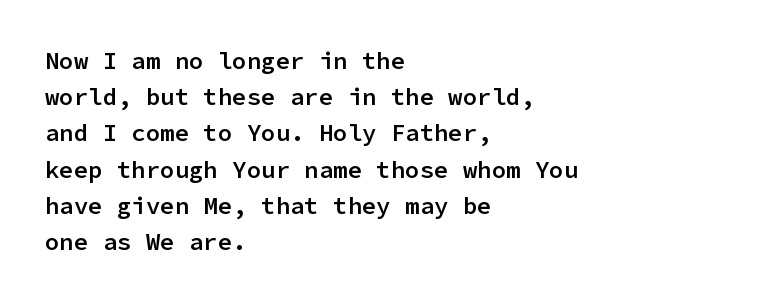
Quick note: not italic, upright. The baseline area is clear. Short and long lines alike share a common starting point at left. Students, observe: this is what conventionally led text looks like.
